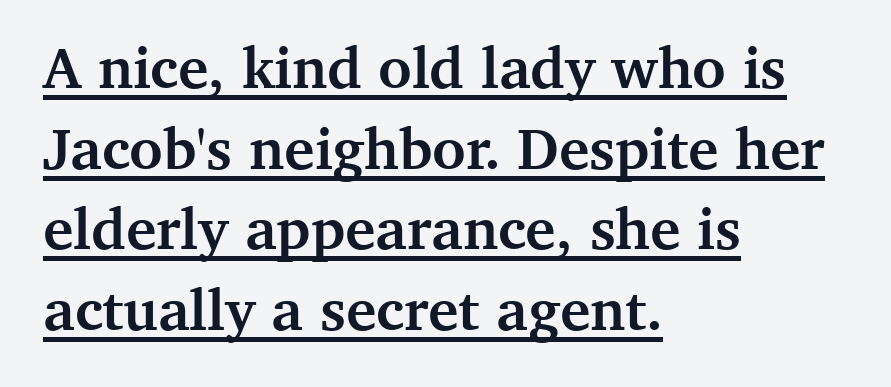
Q: Is the text bold? A: Yes.
Q: Is the text italic (slanted)? A: No, it is upright.
Q: Is the typeface a serif or a sans-serif typeface? A: Serif.
Q: Is the text underlined? A: Yes.
Q: How is the paragraph aligned? A: Left-aligned.
Q: Is the spacing between letters normal or unusually wide? A: Normal.
Q: Is the spacing between lines tight, normal or loose? A: Normal.
Q: Width (condensed, normal, or wide)? A: Normal.
Q: Stroke contrast? A: Medium.
Q: x-height? A: Medium.
Q: Monospaced? A: No.
